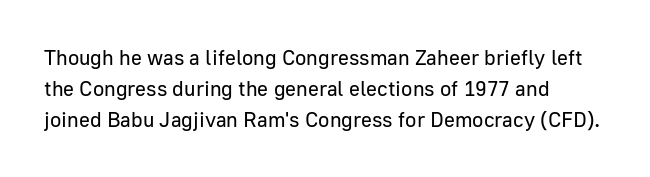
The image shows 21 px text type, upright; set left-aligned, normal line spacing (1.48x), normal letter spacing, not underlined.
